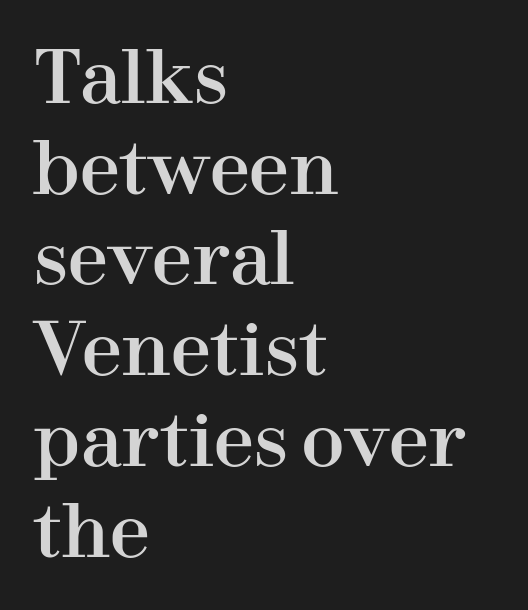
The image shows 72 px serif type, upright; set left-aligned, normal line spacing (1.26x), normal letter spacing, not underlined; high stroke contrast and a medium x-height.
